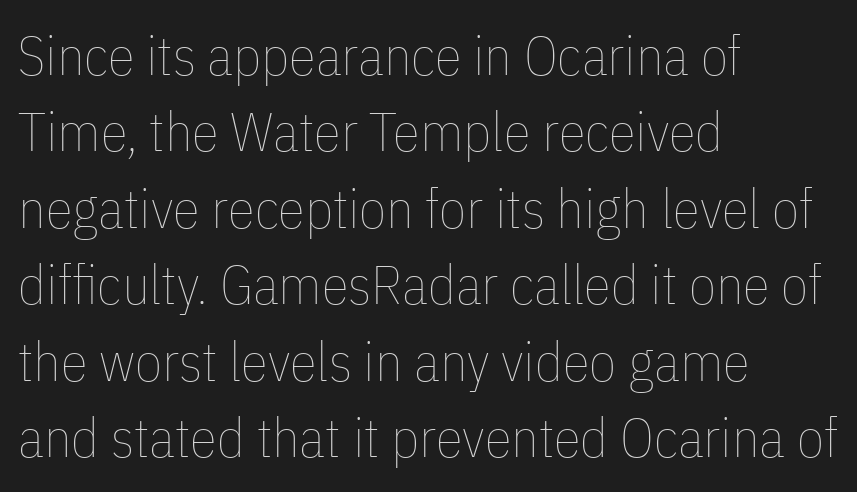
Q: Is the text bold? A: No.
Q: Is the text italic (slanted)? A: No, it is upright.
Q: Is the text underlined? A: No.
Q: How is the paragraph aligned? A: Left-aligned.
Q: Is the spacing between letters normal or unusually wide? A: Normal.
Q: Is the spacing between lines tight, normal or loose? A: Normal.
Q: Width (condensed, normal, or wide)? A: Condensed.
Q: Stroke contrast? A: Low.
Q: x-height? A: Medium.
Q: Monospaced? A: No.
